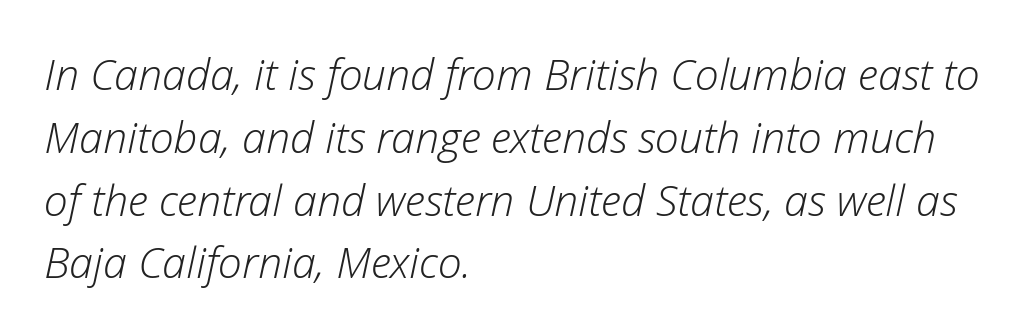
Characters follow at the spacing the type designer built in. The letterforms sit at book weight or below. The space directly below the letters is spotless. Looking at the ascenders, they clearly lean.
